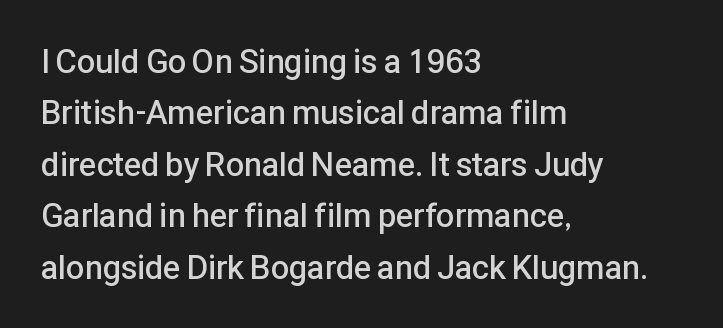
The image shows 33 px semibold sans-serif type, upright; set left-aligned, normal line spacing (1.56x), normal letter spacing, not underlined; low stroke contrast and a medium x-height.
